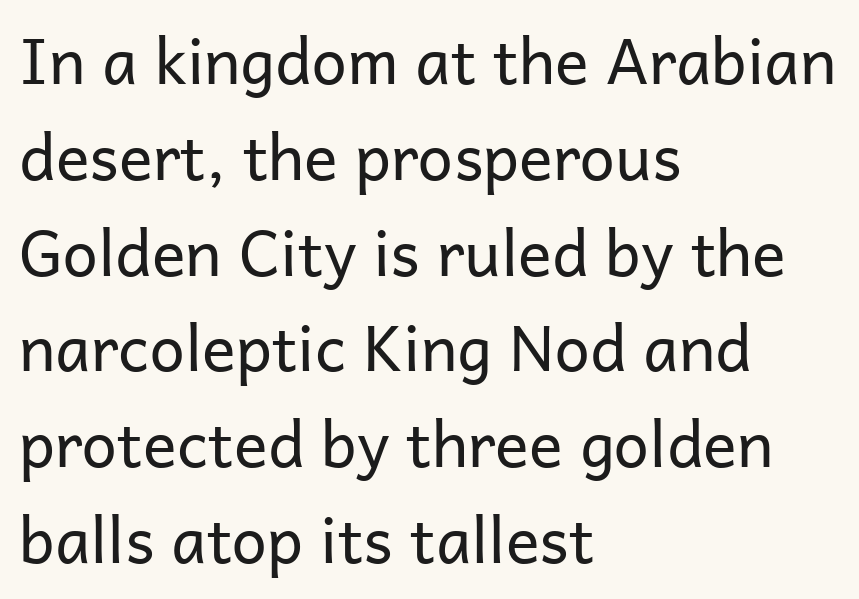
Q: Is the text bold? A: No.
Q: Is the text italic (slanted)? A: No, it is upright.
Q: Is the typeface a serif or a sans-serif typeface? A: Sans-serif.
Q: Is the text underlined? A: No.
Q: How is the paragraph aligned? A: Left-aligned.
Q: Is the spacing between letters normal or unusually wide? A: Normal.
Q: Is the spacing between lines tight, normal or loose? A: Normal.
Q: Width (condensed, normal, or wide)? A: Normal.
Q: Stroke contrast? A: Low.
Q: x-height? A: Medium.
Q: Monospaced? A: No.
